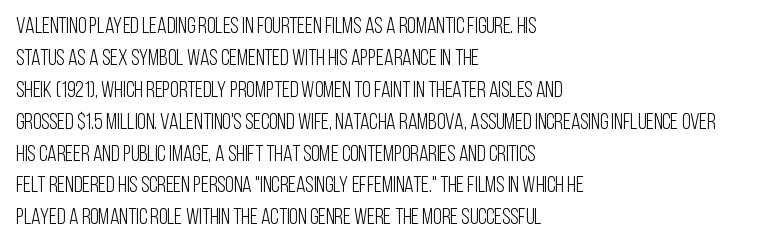
This sample uses an upright cut, with every glyph sitting square on the baseline. Check the space under the baseline: it is left empty. These lines are set flush left with a ragged right edge. Weight: not bold — regular or lighter.
